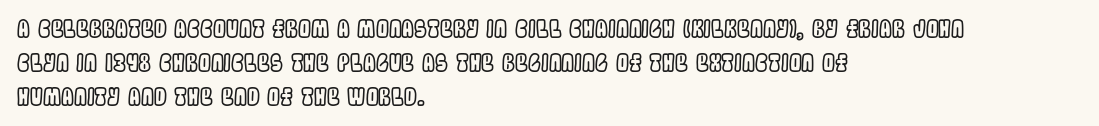
The image shows 23 px text type, upright; set left-aligned, normal line spacing (1.47x), normal letter spacing, not underlined.
